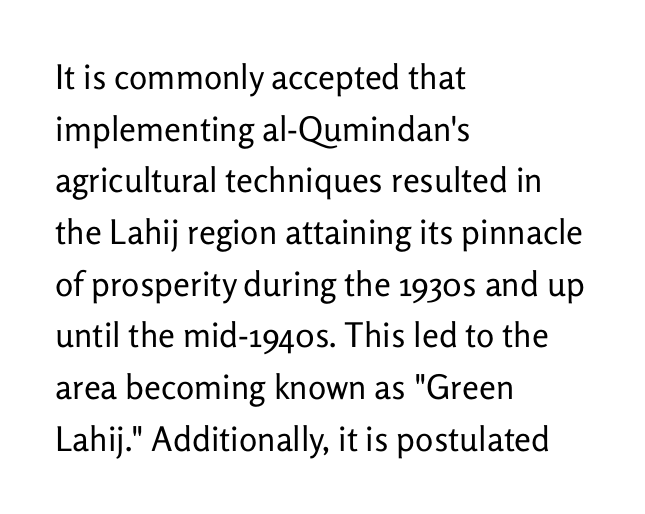
Q: Is the text bold? A: No.
Q: Is the text italic (slanted)? A: No, it is upright.
Q: Is the typeface a serif or a sans-serif typeface? A: Sans-serif.
Q: Is the text underlined? A: No.
Q: How is the paragraph aligned? A: Left-aligned.
Q: Is the spacing between letters normal or unusually wide? A: Normal.
Q: Is the spacing between lines tight, normal or loose? A: Normal.
Q: Width (condensed, normal, or wide)? A: Normal.
Q: Stroke contrast? A: Low.
Q: x-height? A: Medium.
Q: Monospaced? A: No.
